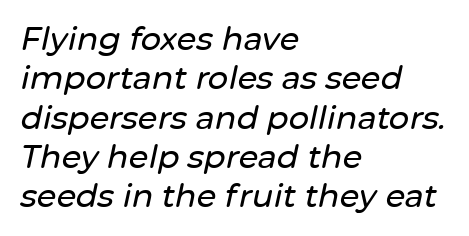
Q: Is the text italic (slanted)? A: Yes, it leans right by about 12 degrees.
Q: Is the text underlined? A: No.
Q: How is the paragraph aligned? A: Left-aligned.
Q: Is the spacing between letters normal or unusually wide? A: Normal.
Q: Width (condensed, normal, or wide)? A: Normal.
Q: Stroke contrast? A: Low.
Q: x-height? A: Medium.
Q: Monospaced? A: No.
